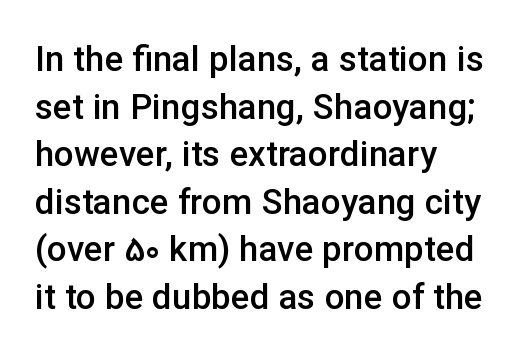
The image shows 35 px semibold sans-serif type, upright; set left-aligned, normal line spacing (1.36x), normal letter spacing, not underlined; low stroke contrast and a medium x-height.
